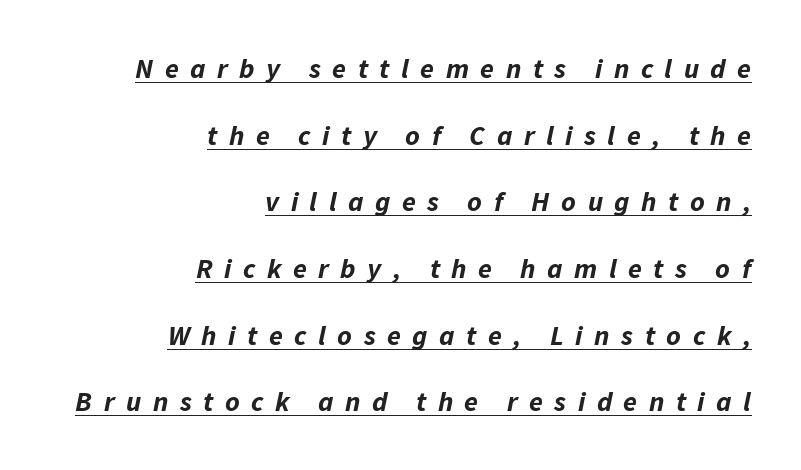
The image shows 28 px bold type, italic (leaning right); set right-aligned, loose line spacing (2.38x), unusually wide letter spacing (+0.41 em), underlined; low stroke contrast and a medium x-height.
